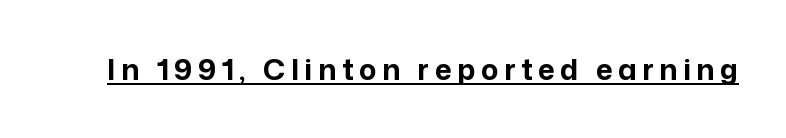
The image shows 29 px bold sans-serif type, upright; set underlined; low stroke contrast and a medium x-height.
